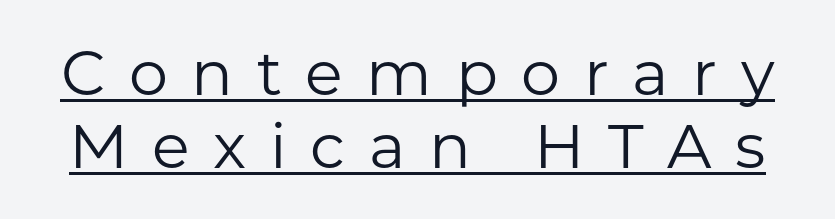
Q: Is the text bold? A: No.
Q: Is the text italic (slanted)? A: No, it is upright.
Q: Is the typeface a serif or a sans-serif typeface? A: Sans-serif.
Q: Is the text underlined? A: Yes.
Q: Is the spacing between letters normal or unusually wide? A: Unusually wide.
Q: Width (condensed, normal, or wide)? A: Normal.
Q: Stroke contrast? A: Low.
Q: x-height? A: Medium.
Q: Monospaced? A: No.
